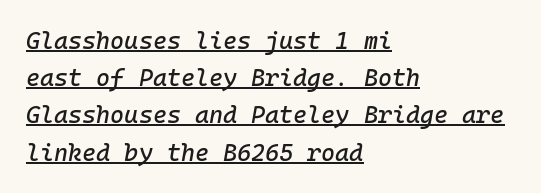
The words here are underlined. Successive baselines arrive at the customary interval. Short note: letters normally spaced. It's the slanting kind of type. The lines in this sample share a left origin and differ only in where they stop.
